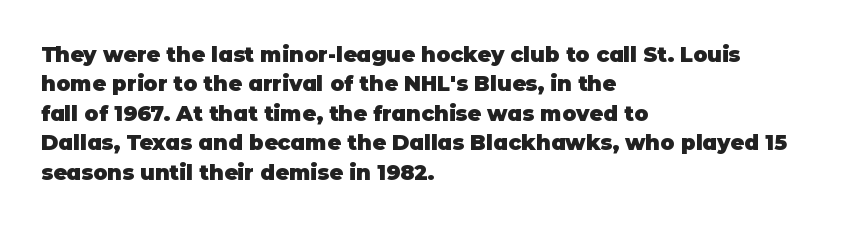
Posture: upright roman. Underlining? Definitely not there. Each line starts at the same left margin while the right side varies. Stroke thickness is high; the sample reads as a true bold. The block of text has a typical density, with ordinary space between rows.
